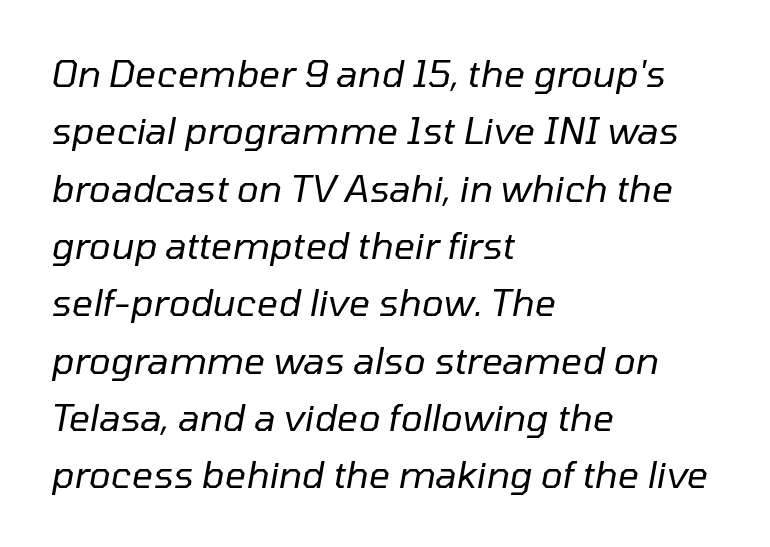
Q: Is the text bold? A: No.
Q: Is the text italic (slanted)? A: Yes, it leans right by about 10 degrees.
Q: Is the text underlined? A: No.
Q: How is the paragraph aligned? A: Left-aligned.
Q: Is the spacing between letters normal or unusually wide? A: Normal.
Q: Is the spacing between lines tight, normal or loose? A: Normal.
Q: Width (condensed, normal, or wide)? A: Normal.
Q: Stroke contrast? A: Low.
Q: x-height? A: Medium.
Q: Monospaced? A: No.
